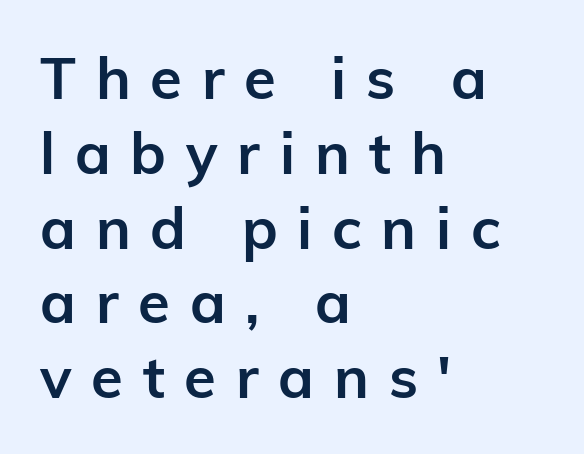
The image shows 58 px semibold sans-serif type, upright; set left-aligned, normal line spacing (1.29x), unusually wide letter spacing (+0.34 em), not underlined; low stroke contrast and a medium x-height.
